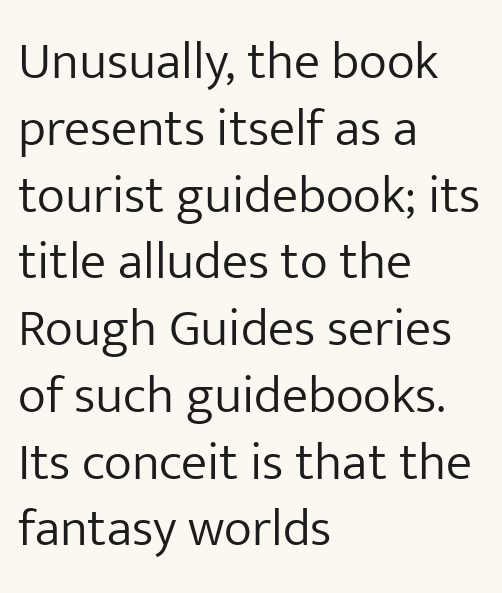
The image shows 53 px light sans-serif type, upright; set left-aligned, normal line spacing (1.26x), normal letter spacing, not underlined; low stroke contrast and a medium x-height.
